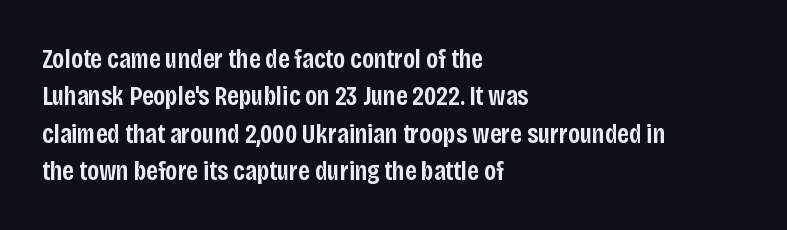
Q: Is the text bold? A: Semi-bold.
Q: Is the text italic (slanted)? A: No, it is upright.
Q: Is the text underlined? A: No.
Q: How is the paragraph aligned? A: Left-aligned.
Q: Is the spacing between letters normal or unusually wide? A: Normal.
Q: Is the spacing between lines tight, normal or loose? A: Normal.
